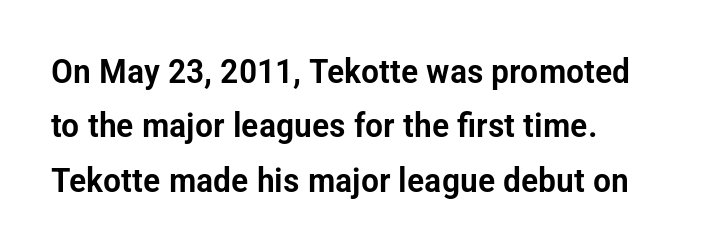
{"serif": "no", "italic": "no", "width": "condensed", "stroke_contrast": "low", "x_height": "medium", "monospaced": "no", "underline": "no", "align": "left", "line_spacing": "normal", "line_spacing_ratio": 1.6, "letter_spacing": "normal", "letter_spacing_em": 0.0, "glyph_px": 34}
